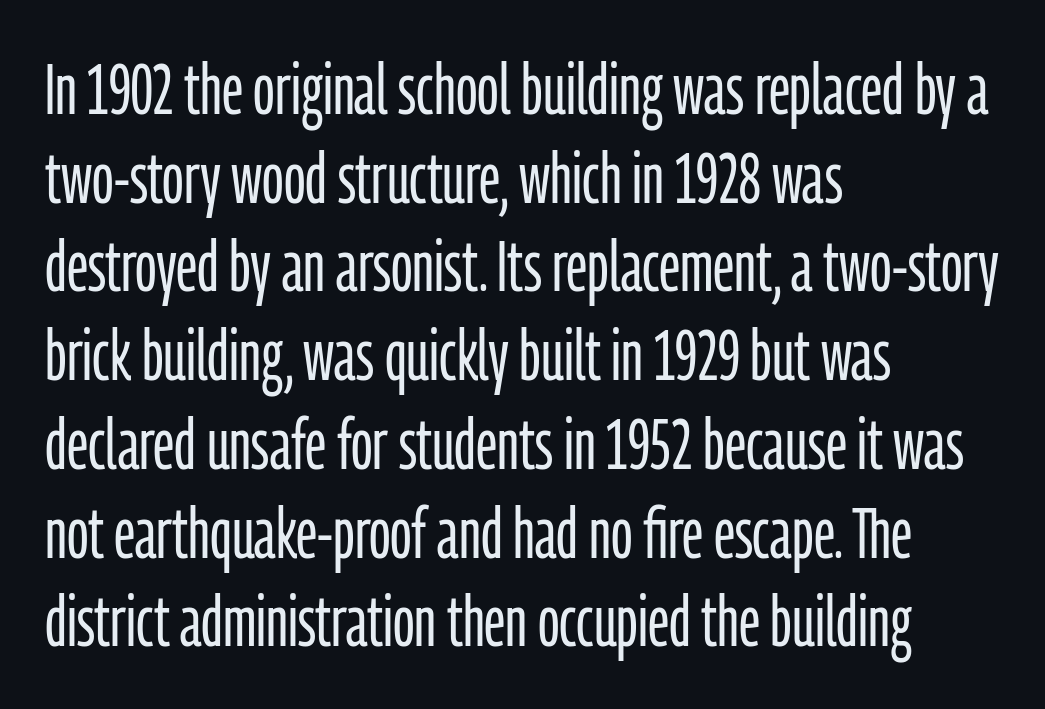
Q: Is the text bold? A: No.
Q: Is the text italic (slanted)? A: No, it is upright.
Q: Is the typeface a serif or a sans-serif typeface? A: Sans-serif.
Q: Is the text underlined? A: No.
Q: How is the paragraph aligned? A: Left-aligned.
Q: Is the spacing between letters normal or unusually wide? A: Normal.
Q: Is the spacing between lines tight, normal or loose? A: Normal.
Q: Width (condensed, normal, or wide)? A: Condensed.
Q: Stroke contrast? A: Low.
Q: x-height? A: Medium.
Q: Monospaced? A: No.
